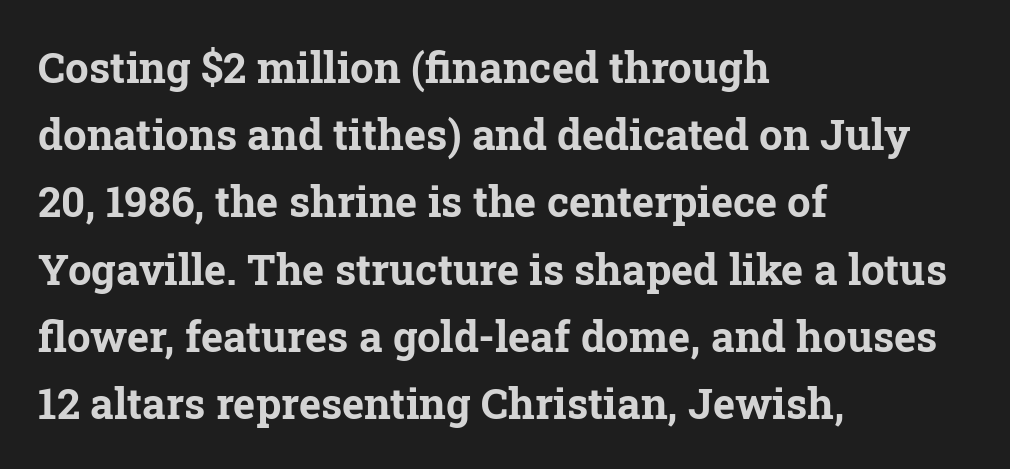
Q: Is the text bold? A: Yes.
Q: Is the text italic (slanted)? A: No, it is upright.
Q: Is the typeface a serif or a sans-serif typeface? A: Serif.
Q: Is the text underlined? A: No.
Q: How is the paragraph aligned? A: Left-aligned.
Q: Is the spacing between letters normal or unusually wide? A: Normal.
Q: Is the spacing between lines tight, normal or loose? A: Normal.
Q: Width (condensed, normal, or wide)? A: Normal.
Q: Stroke contrast? A: Low.
Q: x-height? A: Medium.
Q: Monospaced? A: No.
